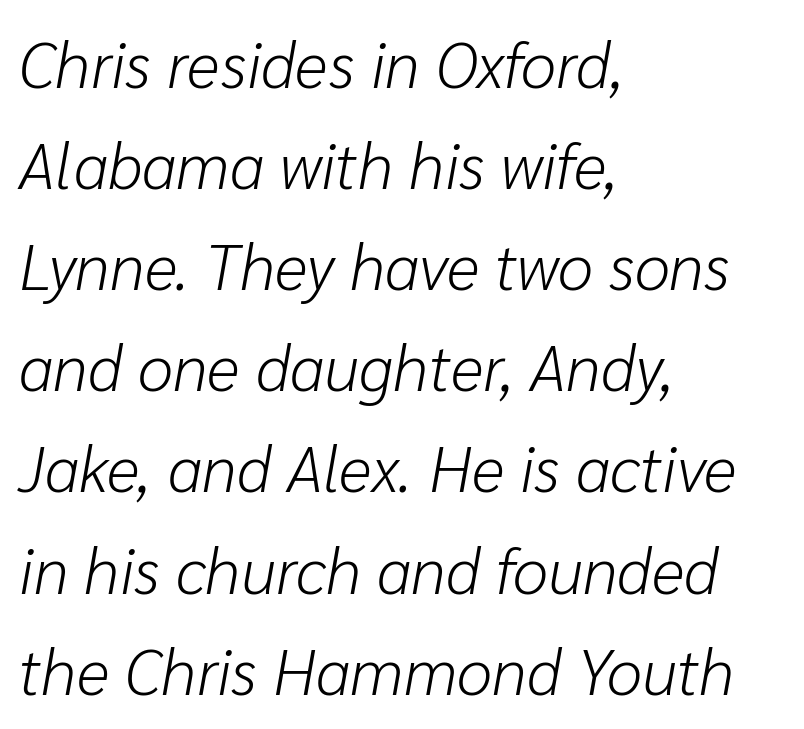
The glyphs are unaccompanied by any horizontal stroke below them. There is no visible air inserted between adjacent glyphs. Caption: multi-line text, flush left, ragged right. A typesetter would call this proportional, since set widths differ per character. The typography opts for an oblique posture over an upright one.
